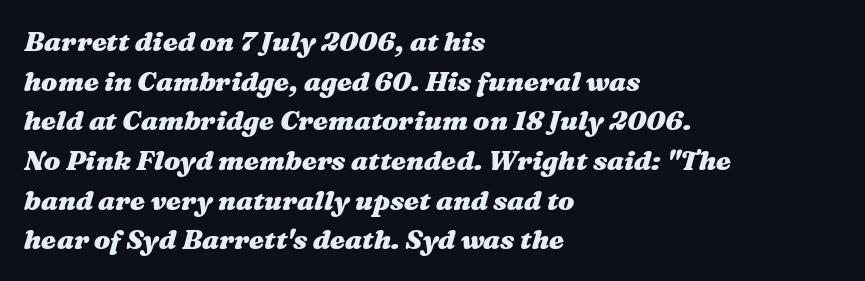
The rendering keeps characters at their native spacing. Horizontal bands of white between lines are of average thickness. Decoration check: the copy has no underline. Set as a true bold cut, around the 700 mark. The glyphs look as if they've been sheared to an angle. The ragged edge is on the right, which tells us the setting is flush left.
